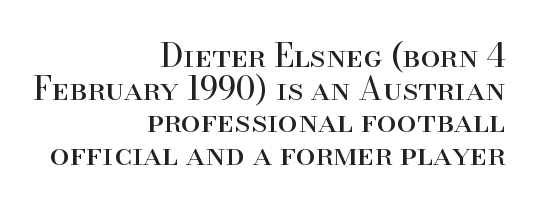
{"serif": "yes", "italic": "no", "bold": "no", "weight": "regular", "width": "normal", "stroke_contrast": "high", "x_height": "small", "monospaced": "no", "underline": "no", "align": "right", "line_spacing": "tight", "line_spacing_ratio": 1.02, "letter_spacing": "normal", "letter_spacing_em": 0.0, "glyph_px": 32}
